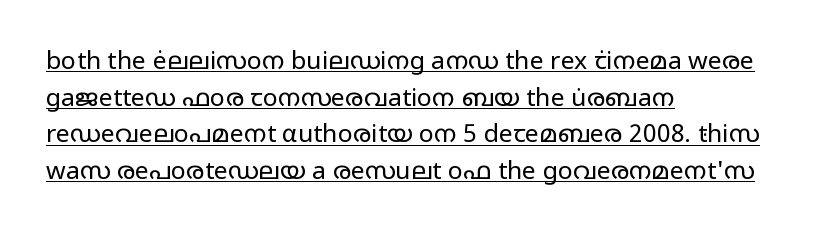
The image shows 25 px text type, upright; set left-aligned, normal line spacing (1.47x), normal letter spacing, underlined.
